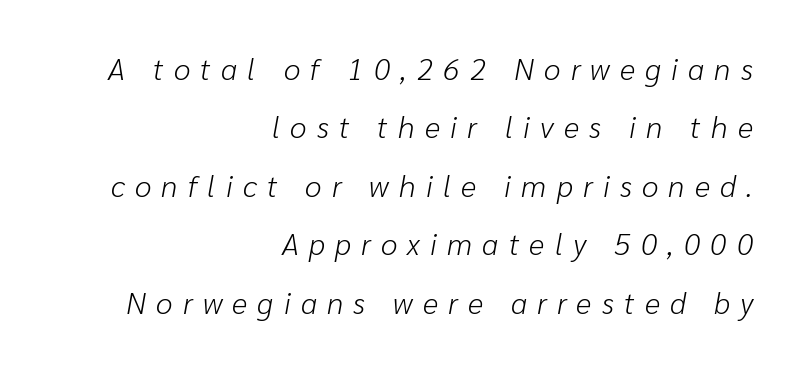
{"italic": "yes", "lean": "right", "slant_degrees": 10, "bold": "no", "weight": "light", "width": "normal", "stroke_contrast": "low", "x_height": "medium", "monospaced": "no", "underline": "no", "align": "right", "line_spacing": "loose", "line_spacing_ratio": 1.95, "letter_spacing": "wide", "letter_spacing_em": 0.34, "glyph_px": 30}
